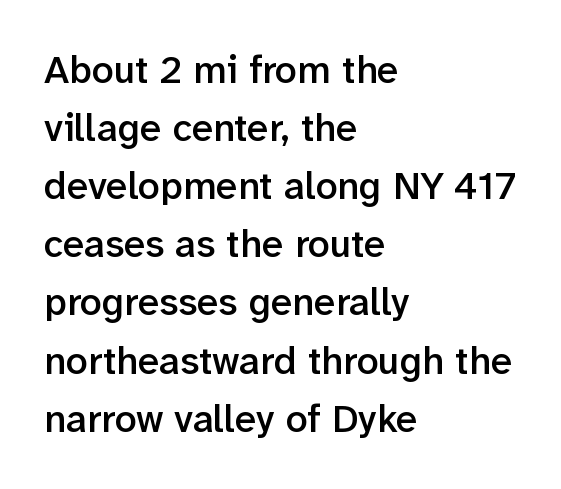
Semibold letterforms, between regular and bold. Spacing verdict: proportional, widths tailored to each character. In CSS terms this would be text-align: left. Grotesque or geometric, the face here clearly has no serifs. The letters stand upright; this is a roman face. The rendering keeps characters at their native spacing.
